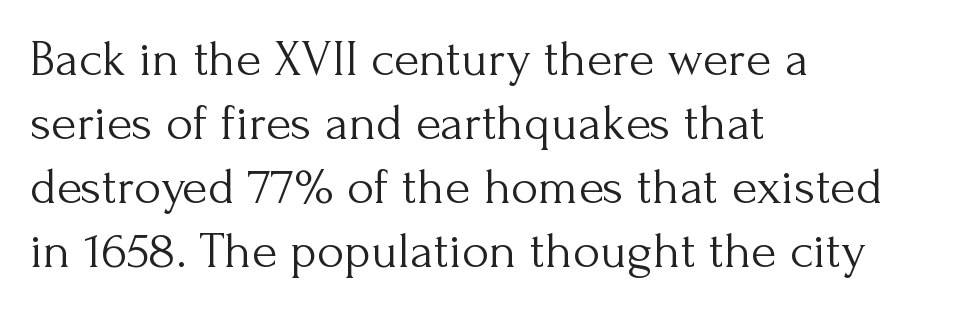
{"serif": "yes", "italic": "no", "bold": "no", "weight": "light", "width": "normal", "stroke_contrast": "medium", "x_height": "small", "monospaced": "no", "underline": "no", "align": "left", "line_spacing_ratio": 1.23, "letter_spacing": "normal", "letter_spacing_em": 0.0, "glyph_px": 52}
